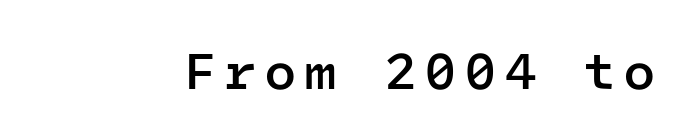
The letters stand straight up with perfectly vertical stems. These lines are composed in type without serifs. Firm but not heavy-handed strokes: this text is semibold. You could count columns in this text — the font is strictly monospaced.
